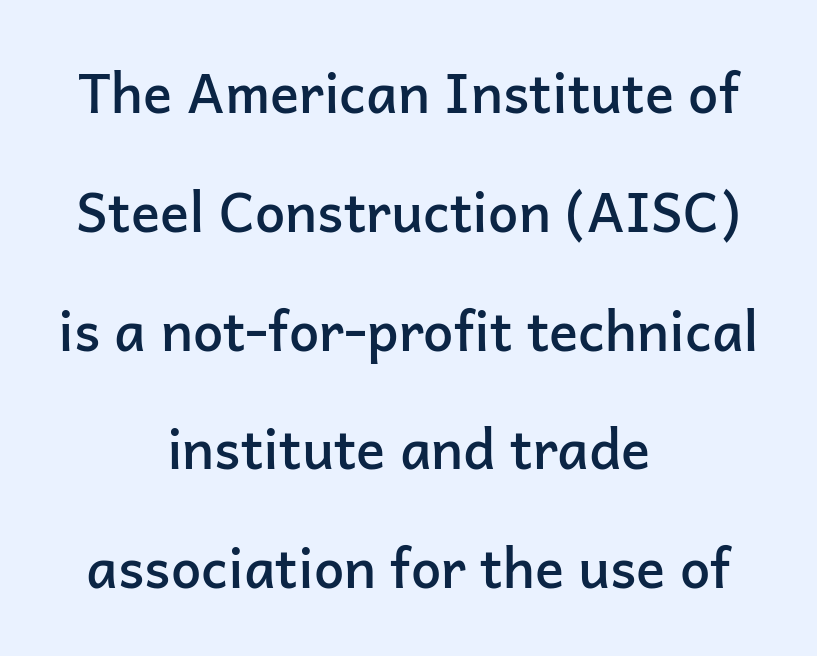
Students, this is semibold: more ink than regular, less than bold. Type style note: lacks serifs. Descenders hang freely into open space. The letters advance in unequal steps, a hallmark of proportional type. The passage shown has conventional tracking throughout. Compared with typical paragraphs, the rows here are farther apart.
